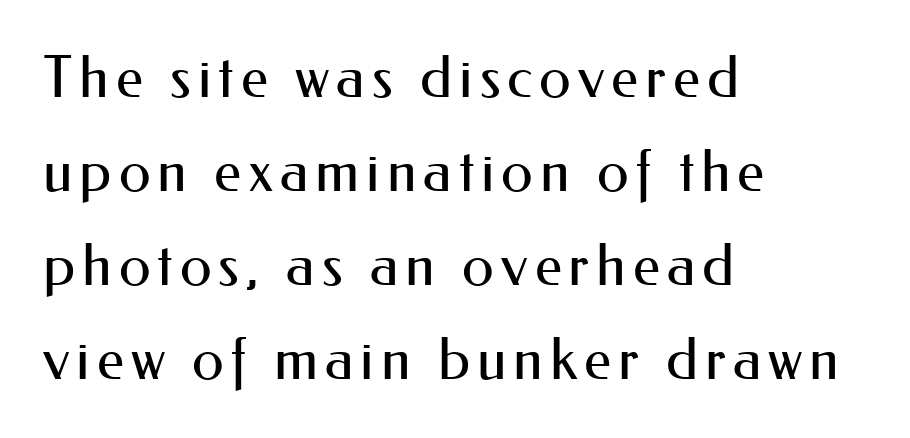
The image shows 58 px regular-weight sans-serif type, upright; set left-aligned, normal line spacing (1.62x), not underlined; medium stroke contrast and a small x-height.
